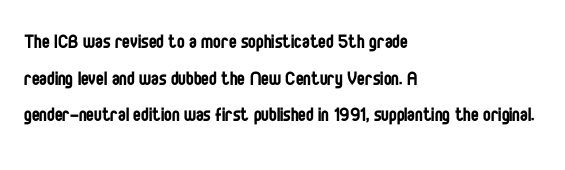
Q: Is the text bold? A: No.
Q: Is the text italic (slanted)? A: No, it is upright.
Q: Is the text underlined? A: No.
Q: How is the paragraph aligned? A: Left-aligned.
Q: Is the spacing between letters normal or unusually wide? A: Normal.
Q: Is the spacing between lines tight, normal or loose? A: Normal.
